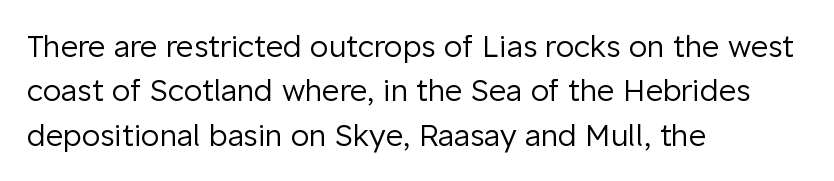
Q: Is the text bold? A: No.
Q: Is the text italic (slanted)? A: No, it is upright.
Q: Is the typeface a serif or a sans-serif typeface? A: Sans-serif.
Q: Is the text underlined? A: No.
Q: How is the paragraph aligned? A: Left-aligned.
Q: Is the spacing between letters normal or unusually wide? A: Normal.
Q: Is the spacing between lines tight, normal or loose? A: Normal.
Q: Width (condensed, normal, or wide)? A: Normal.
Q: Stroke contrast? A: Low.
Q: x-height? A: Medium.
Q: Monospaced? A: No.
